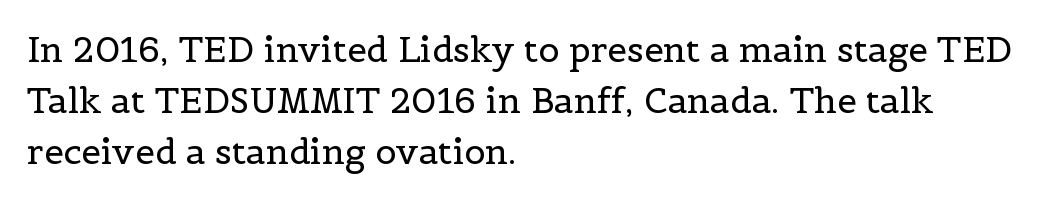
Q: Is the text bold? A: No.
Q: Is the text italic (slanted)? A: No, it is upright.
Q: Is the typeface a serif or a sans-serif typeface? A: Serif.
Q: Is the text underlined? A: No.
Q: How is the paragraph aligned? A: Left-aligned.
Q: Is the spacing between letters normal or unusually wide? A: Normal.
Q: Is the spacing between lines tight, normal or loose? A: Normal.
Q: Width (condensed, normal, or wide)? A: Normal.
Q: x-height? A: Medium.
Q: Monospaced? A: No.
